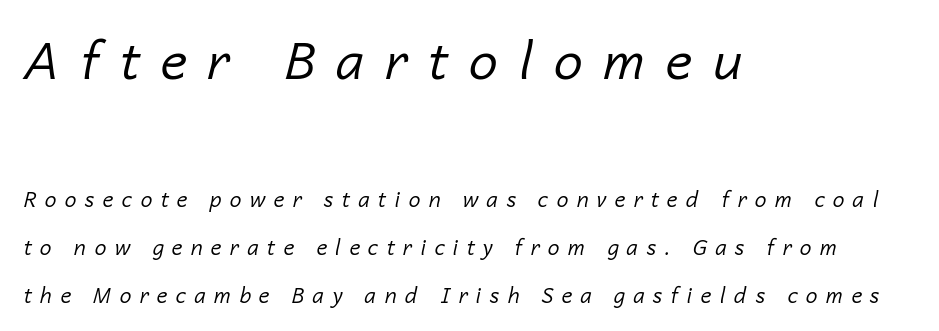
{"italic": "yes", "lean": "right", "slant_degrees": 14, "bold": "no", "weight": "regular", "width": "normal", "stroke_contrast": "low", "x_height": "medium", "monospaced": "no", "underline": "no", "align": "left", "line_spacing": "loose", "line_spacing_ratio": 2.29, "letter_spacing": "wide", "letter_spacing_em": 0.4, "larger_block": "first", "size_ratio": 2.48, "glyph_px": 52}
